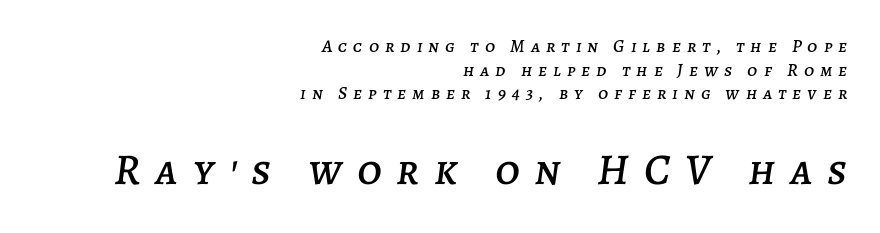
{"italic": "yes", "lean": "right", "slant_degrees": 7, "width": "normal", "stroke_contrast": "low", "x_height": "large", "monospaced": "no", "underline": "no", "align": "right", "line_spacing": "normal", "line_spacing_ratio": 1.31, "letter_spacing": "wide", "letter_spacing_em": 0.34, "larger_block": "second", "size_ratio": 2.44, "glyph_px": 44}
